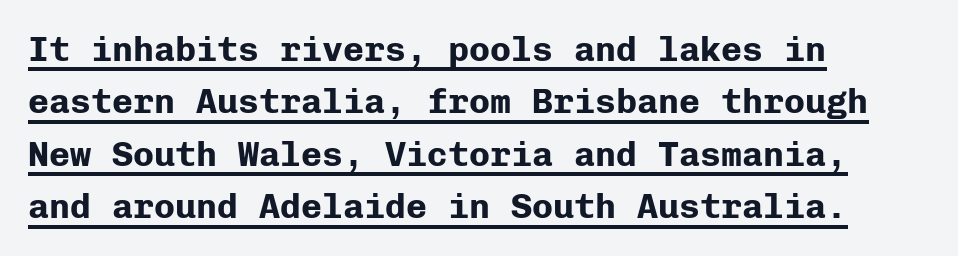
{"serif": "no", "italic": "no", "bold": "yes", "weight": "bold", "width": "normal", "stroke_contrast": "low", "x_height": "medium", "monospaced": "yes", "underline": "yes", "align": "left", "line_spacing": "normal", "line_spacing_ratio": 1.5, "letter_spacing": "normal", "letter_spacing_em": 0.0, "glyph_px": 35}
